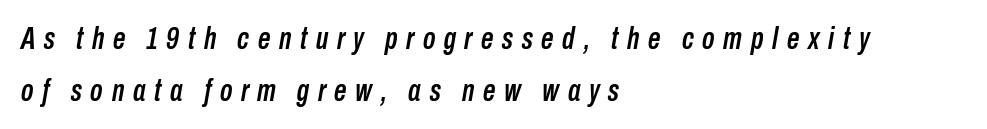
The image shows 31 px condensed type, italic (leaning right); set left-aligned, normal line spacing (1.67x), unusually wide letter spacing (+0.28 em), not underlined; low stroke contrast and a medium x-height.
